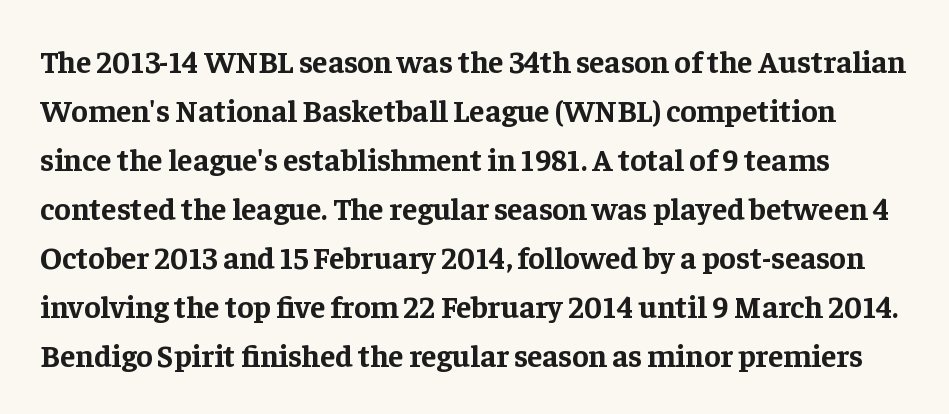
{"serif": "yes", "italic": "no", "bold": "yes", "weight": "bold", "width": "normal", "stroke_contrast": "low", "x_height": "medium", "monospaced": "no", "underline": "no", "line_spacing": "normal", "line_spacing_ratio": 1.58, "letter_spacing": "normal", "letter_spacing_em": 0.0, "glyph_px": 31}
